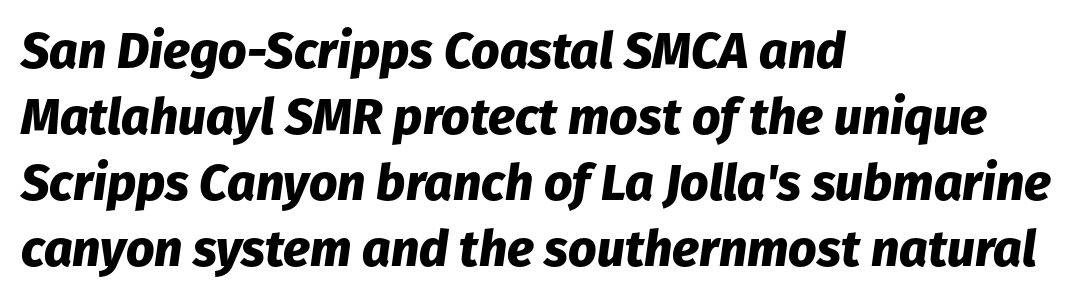
{"italic": "yes", "lean": "right", "slant_degrees": 8, "bold": "yes", "weight": "heavy", "width": "normal", "stroke_contrast": "low", "x_height": "medium", "monospaced": "no", "underline": "no", "align": "left", "line_spacing": "normal", "line_spacing_ratio": 1.32, "letter_spacing": "normal", "letter_spacing_em": 0.0, "glyph_px": 50}
